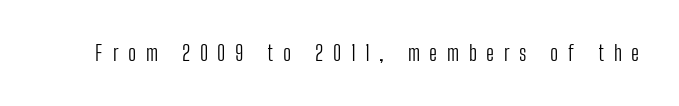
Q: Is the text bold? A: No.
Q: Is the text italic (slanted)? A: No, it is upright.
Q: Is the text underlined? A: No.
Q: Is the spacing between letters normal or unusually wide? A: Unusually wide.
